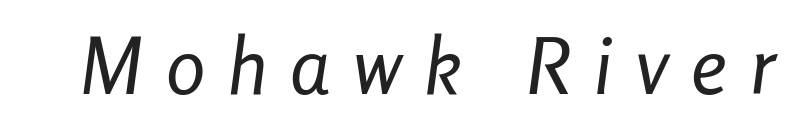
The image shows 79 px regular-weight, condensed type, italic (leaning right); set unusually wide letter spacing (+0.29 em), not underlined; low stroke contrast and a medium x-height.
